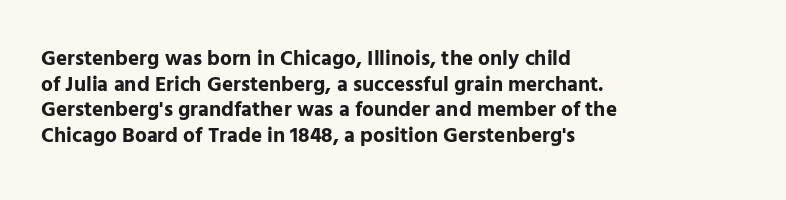
{"italic": "no", "bold": "yes", "underline": "no", "align": "left", "line_spacing_ratio": 1.22, "letter_spacing": "normal", "letter_spacing_em": 0.0, "glyph_px": 21}
